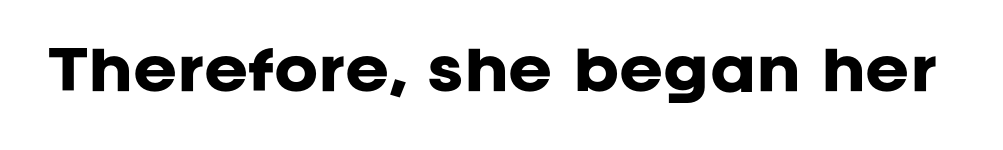
The image shows 53 px heavy sans-serif type, upright; set normal letter spacing, not underlined; low stroke contrast and a large x-height.
